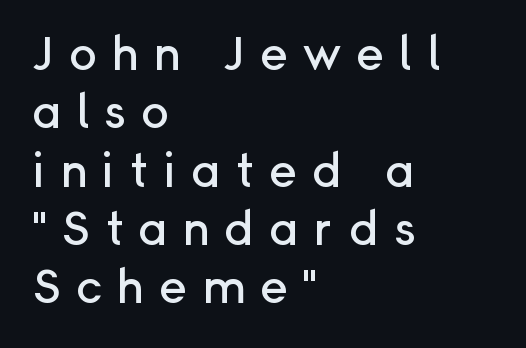
The compositor pushed each line to the left boundary. Note the varied advance widths — an 'i' is clearly narrower than an 'm'. Nope, not italic — everything's standing straight. Stroke terminals: plain, sans-serif. Type without underlining.
